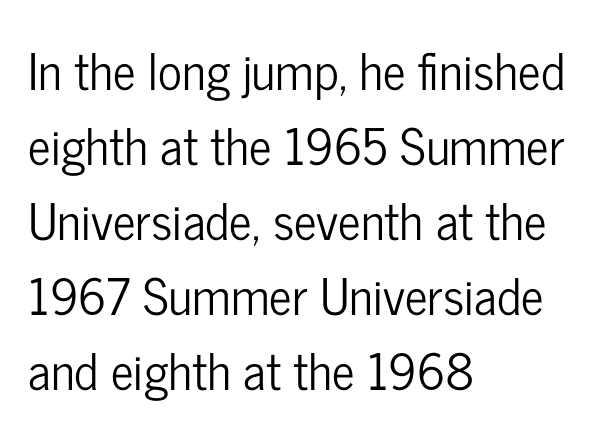
{"serif": "no", "italic": "no", "width": "condensed", "stroke_contrast": "low", "x_height": "medium", "monospaced": "no", "underline": "no", "align": "left", "line_spacing": "normal", "line_spacing_ratio": 1.5, "letter_spacing": "normal", "letter_spacing_em": 0.0, "glyph_px": 50}
